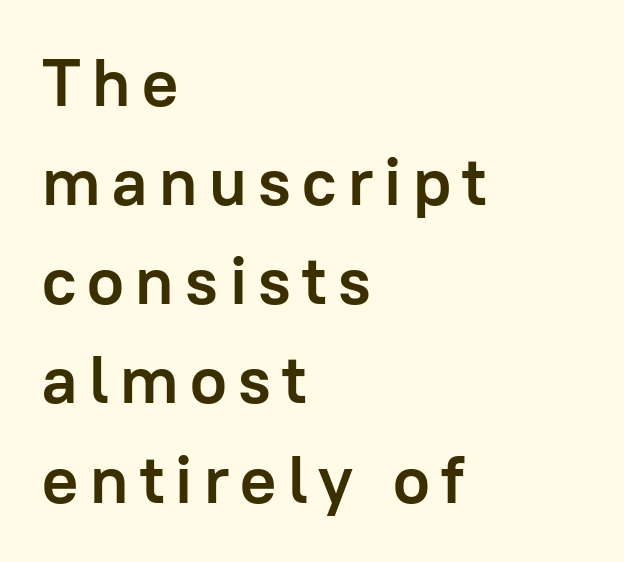
Character widths vary here, with narrow letters taking less room than wide ones. The rendering shows plain stroke endings on the letterforms — a sans-serif design. Rows of type keep a routine distance in the vertical direction. Compared with an ordinary text face, these strokes are far heavier — a full bold. In CSS terms this would be text-align: left.
